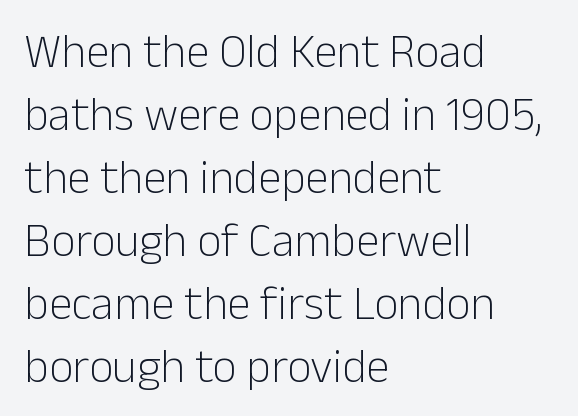
If you drew a line through each stem, it would be perfectly vertical. This sample has the flowing, uneven cadence of proportional lettering. The weight tops out at a normal text grade. Quick note: interline space is typical. Alignment: flush left.
